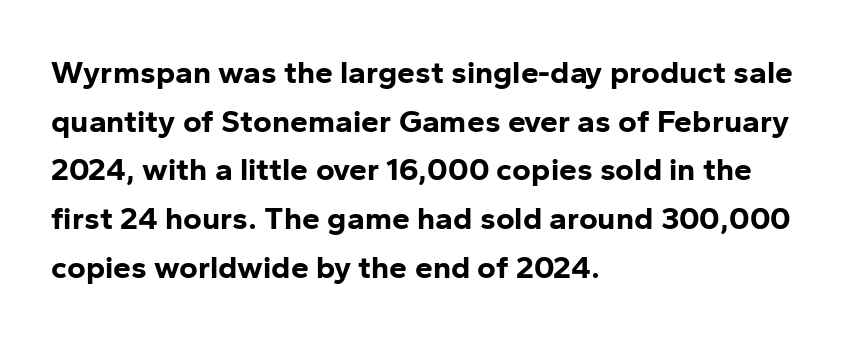
Q: Is the text bold? A: Yes.
Q: Is the text italic (slanted)? A: No, it is upright.
Q: Is the typeface a serif or a sans-serif typeface? A: Sans-serif.
Q: Is the text underlined? A: No.
Q: How is the paragraph aligned? A: Left-aligned.
Q: Is the spacing between letters normal or unusually wide? A: Normal.
Q: Is the spacing between lines tight, normal or loose? A: Normal.
Q: Width (condensed, normal, or wide)? A: Normal.
Q: Stroke contrast? A: Low.
Q: x-height? A: Medium.
Q: Monospaced? A: No.
